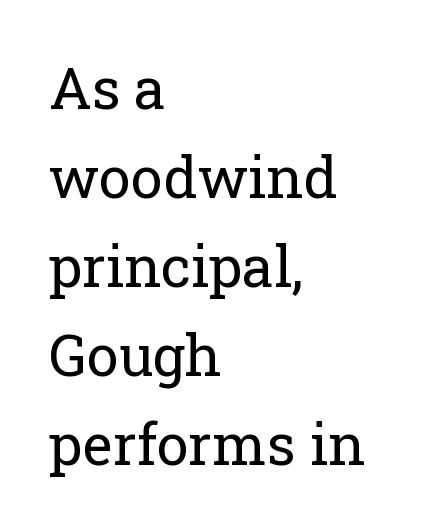
{"serif": "yes", "italic": "no", "bold": "no", "weight": "regular", "width": "normal", "stroke_contrast": "low", "x_height": "medium", "monospaced": "no", "underline": "no", "align": "left", "line_spacing": "normal", "line_spacing_ratio": 1.56, "letter_spacing": "normal", "letter_spacing_em": 0.0, "glyph_px": 57}
